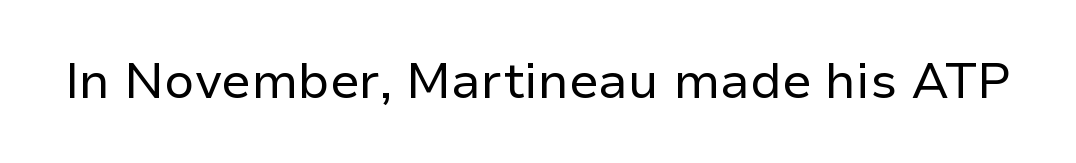
The image shows 50 px regular-weight sans-serif type, upright; set normal letter spacing, not underlined; low stroke contrast and a medium x-height.
